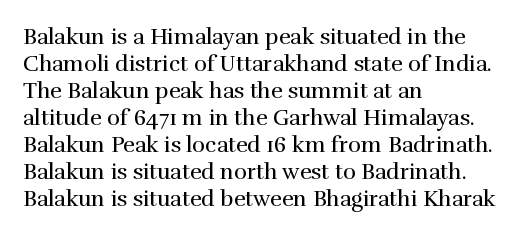
{"italic": "no", "bold": "no", "underline": "no", "align": "left", "line_spacing_ratio": 1.23, "letter_spacing": "normal", "letter_spacing_em": 0.0, "glyph_px": 22}
